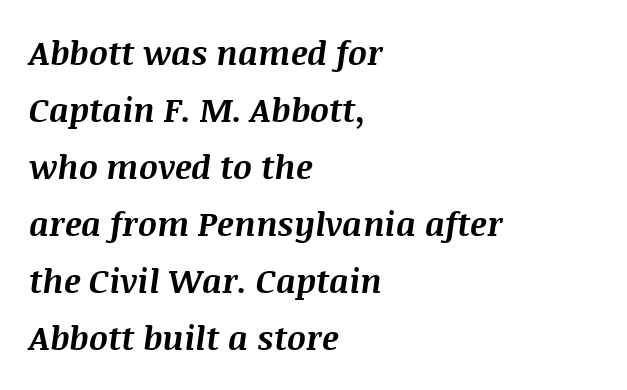
Anything drawn beneath the words? Only blank space. You could not count columns in this text — the font is proportionally spaced. You can tell it's italic because the verticals aren't actually vertical. Spacing between characters is what you'd get straight out of the box. The passage is arranged the way most books set body copy — flush left.
